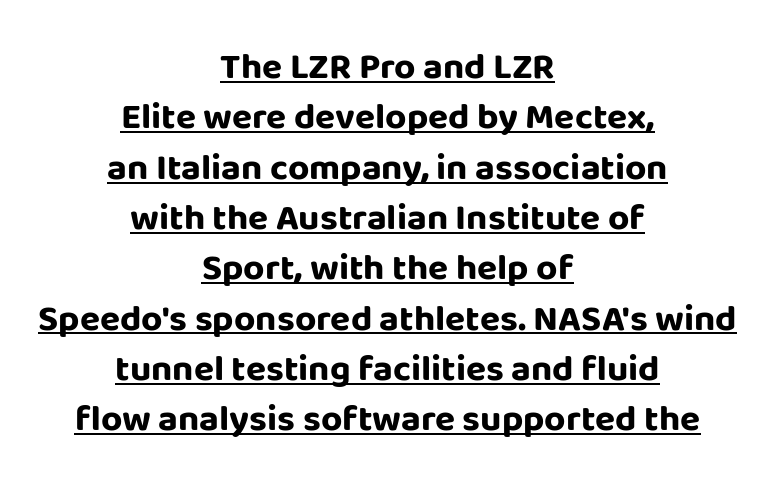
Q: Is the text bold? A: Yes.
Q: Is the text italic (slanted)? A: No, it is upright.
Q: Is the typeface a serif or a sans-serif typeface? A: Sans-serif.
Q: Is the text underlined? A: Yes.
Q: How is the paragraph aligned? A: Centered.
Q: Is the spacing between letters normal or unusually wide? A: Normal.
Q: Is the spacing between lines tight, normal or loose? A: Normal.
Q: Width (condensed, normal, or wide)? A: Normal.
Q: Stroke contrast? A: Low.
Q: x-height? A: Large.
Q: Monospaced? A: No.
